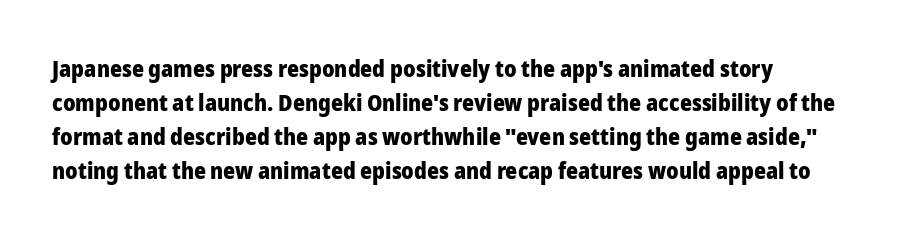
The image shows 23 px bold type, upright; set left-aligned, normal line spacing (1.48x), normal letter spacing, not underlined.
